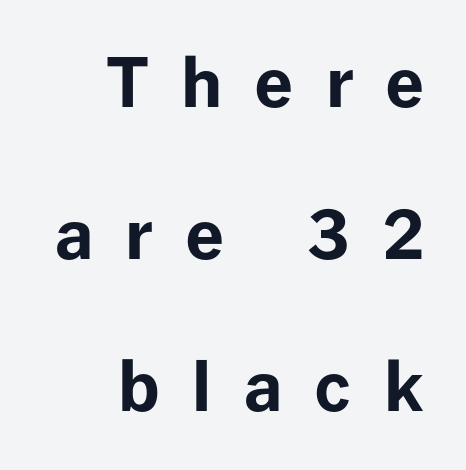
Q: Is the text bold? A: Yes.
Q: Is the text italic (slanted)? A: No, it is upright.
Q: Is the typeface a serif or a sans-serif typeface? A: Sans-serif.
Q: Is the text underlined? A: No.
Q: How is the paragraph aligned? A: Right-aligned.
Q: Is the spacing between letters normal or unusually wide? A: Unusually wide.
Q: Is the spacing between lines tight, normal or loose? A: Loose.
Q: Width (condensed, normal, or wide)? A: Normal.
Q: Stroke contrast? A: Low.
Q: x-height? A: Medium.
Q: Monospaced? A: No.
